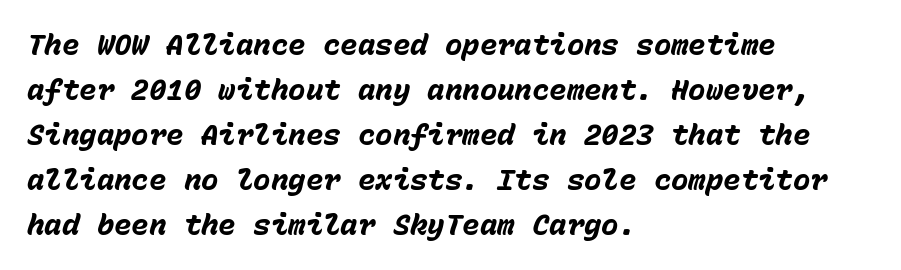
The passage shown is typed in a monospace face where columns stay perfectly aligned. The gaps between neighbouring characters are ordinary and unremarkable. Anything drawn beneath the words? Only blank space. The designer left line spacing at the default.
